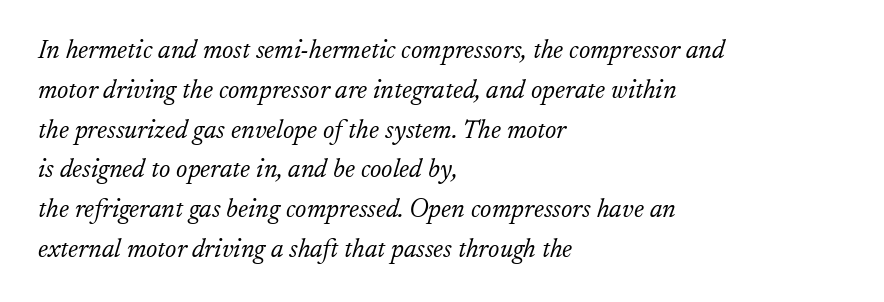
The image shows 26 px text type, italic (leaning right); set left-aligned, normal line spacing (1.53x), normal letter spacing, not underlined.
